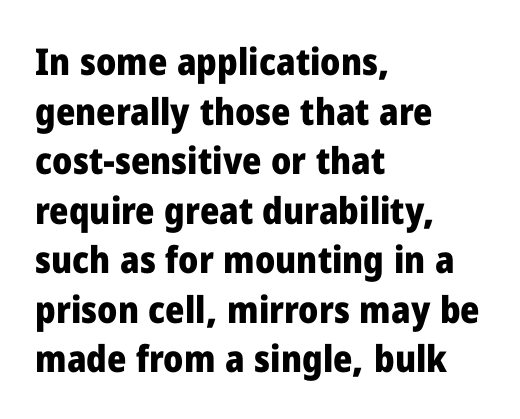
Q: Is the text bold? A: Yes.
Q: Is the text italic (slanted)? A: No, it is upright.
Q: Is the typeface a serif or a sans-serif typeface? A: Sans-serif.
Q: Is the text underlined? A: No.
Q: How is the paragraph aligned? A: Left-aligned.
Q: Is the spacing between letters normal or unusually wide? A: Normal.
Q: Is the spacing between lines tight, normal or loose? A: Normal.
Q: Width (condensed, normal, or wide)? A: Normal.
Q: Stroke contrast? A: Low.
Q: x-height? A: Medium.
Q: Monospaced? A: No.
